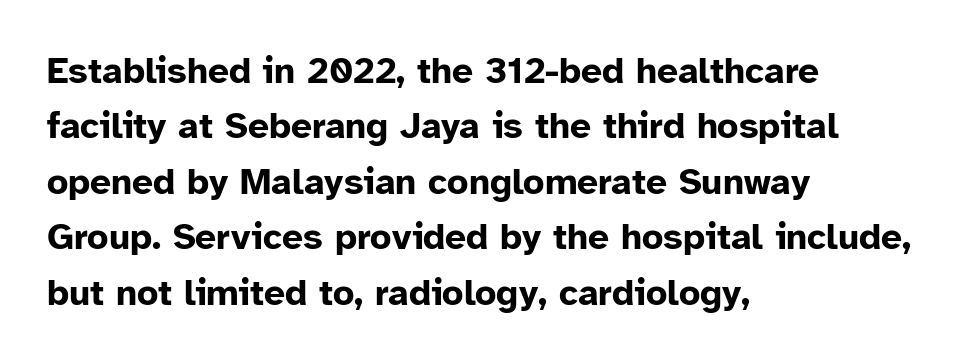
{"serif": "no", "italic": "no", "bold": "yes", "weight": "bold", "width": "normal", "stroke_contrast": "low", "x_height": "medium", "monospaced": "no", "underline": "no", "align": "left", "line_spacing": "normal", "line_spacing_ratio": 1.5, "letter_spacing": "normal", "letter_spacing_em": 0.0, "glyph_px": 37}
